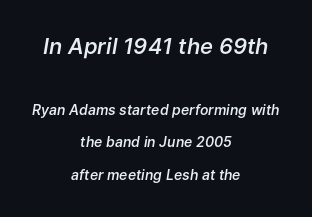
The image shows 22 px text type, italic (leaning right); set centered, loose line spacing (2.33x), normal letter spacing, not underlined; the first (top) block is 1.57x larger.
